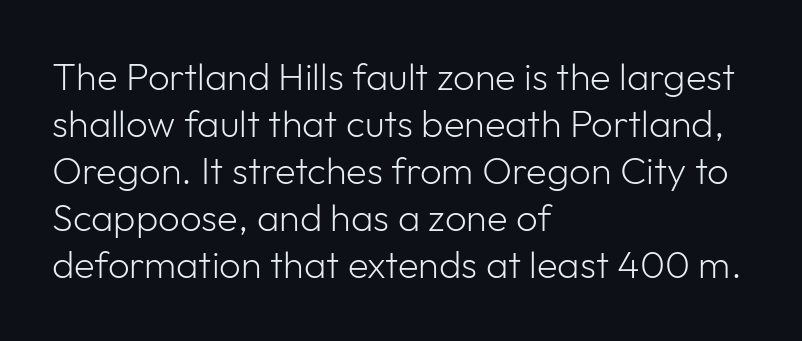
{"serif": "no", "italic": "no", "bold": "no", "weight": "light", "width": "normal", "stroke_contrast": "low", "x_height": "medium", "monospaced": "no", "underline": "no", "align": "left", "line_spacing_ratio": 1.24, "letter_spacing": "normal", "letter_spacing_em": 0.0, "glyph_px": 38}
